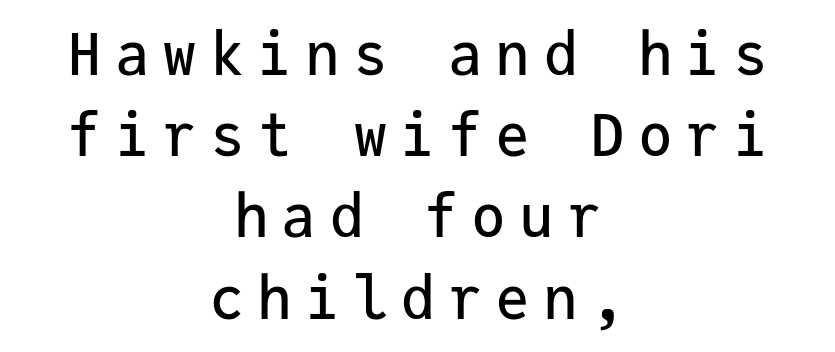
Q: Is the text italic (slanted)? A: No, it is upright.
Q: Is the typeface a serif or a sans-serif typeface? A: Sans-serif.
Q: Is the text underlined? A: No.
Q: How is the paragraph aligned? A: Centered.
Q: Is the spacing between letters normal or unusually wide? A: Unusually wide.
Q: Is the spacing between lines tight, normal or loose? A: Normal.
Q: Width (condensed, normal, or wide)? A: Normal.
Q: Stroke contrast? A: Low.
Q: x-height? A: Medium.
Q: Monospaced? A: Yes.
